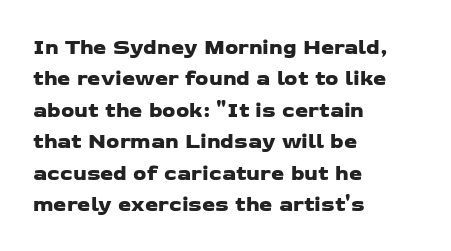
{"underline": "no", "align": "left", "line_spacing": "normal", "line_spacing_ratio": 1.5, "letter_spacing": "normal", "letter_spacing_em": 0.0, "glyph_px": 21}
